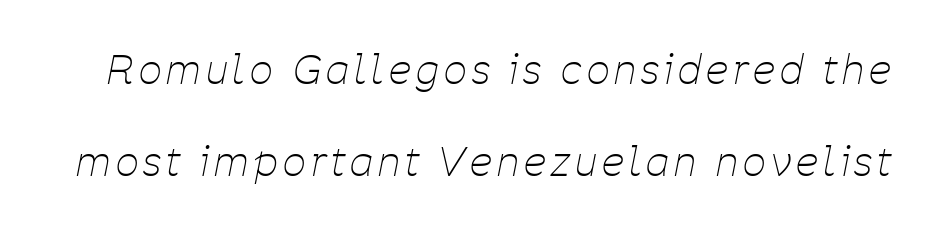
These lines are rendered in a variable-pitch font. An italicized treatment has been applied to the whole sample. You could fit nearly another row in the gap between these rows. A light-to-regular cut is what we see here. Decoration check: the copy has no underline.
